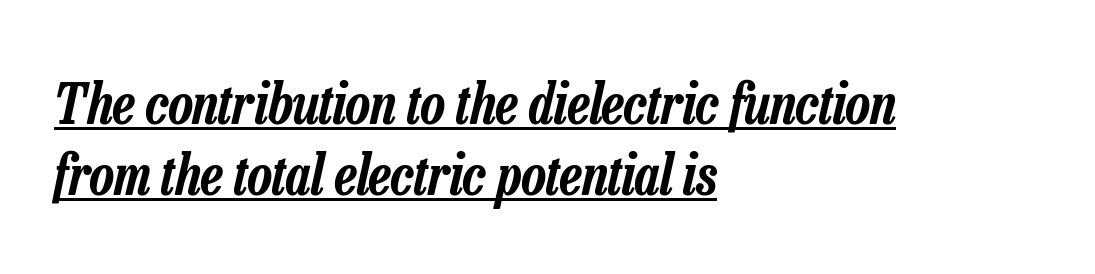
The image shows 56 px condensed type, italic (leaning right); set left-aligned, normal line spacing (1.27x), normal letter spacing, underlined; low stroke contrast and a medium x-height.
